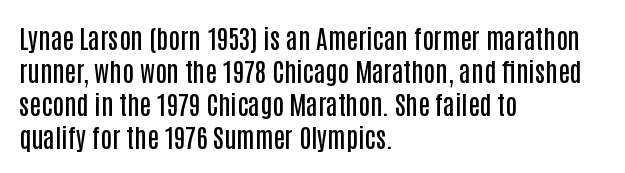
{"italic": "no", "bold": "semi", "underline": "no", "align": "left", "line_spacing": "normal", "line_spacing_ratio": 1.27, "letter_spacing": "normal", "letter_spacing_em": 0.0, "glyph_px": 26}
